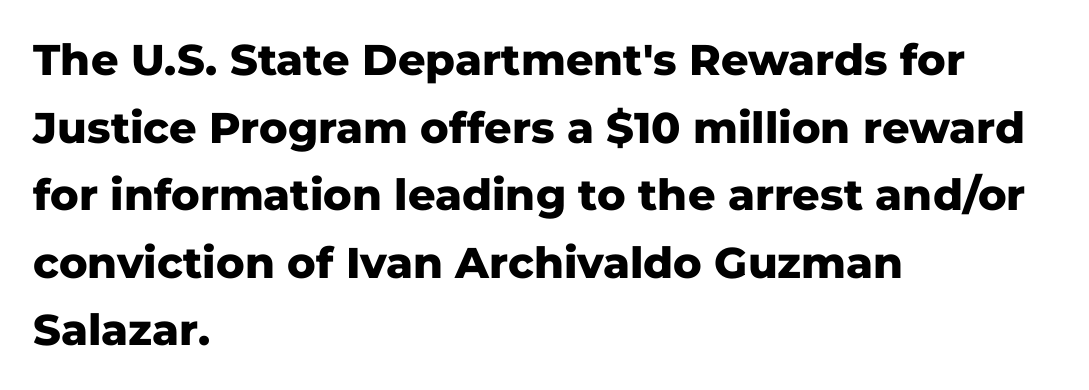
Typeset ragged right — the left edge is the straight one. Does the lettering tilt? It doesn't — this is upright. Do the characters align in a grid? No, the font is proportional. This rendering leaves character spacing at its baseline value. No feet cap the strokes, marking this as sans-serif type. A bare baseline throughout the passage.
